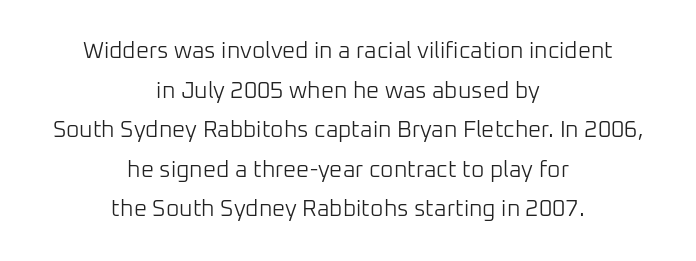
Q: Is the text bold? A: No.
Q: Is the text italic (slanted)? A: No, it is upright.
Q: Is the text underlined? A: No.
Q: How is the paragraph aligned? A: Centered.
Q: Is the spacing between letters normal or unusually wide? A: Normal.
